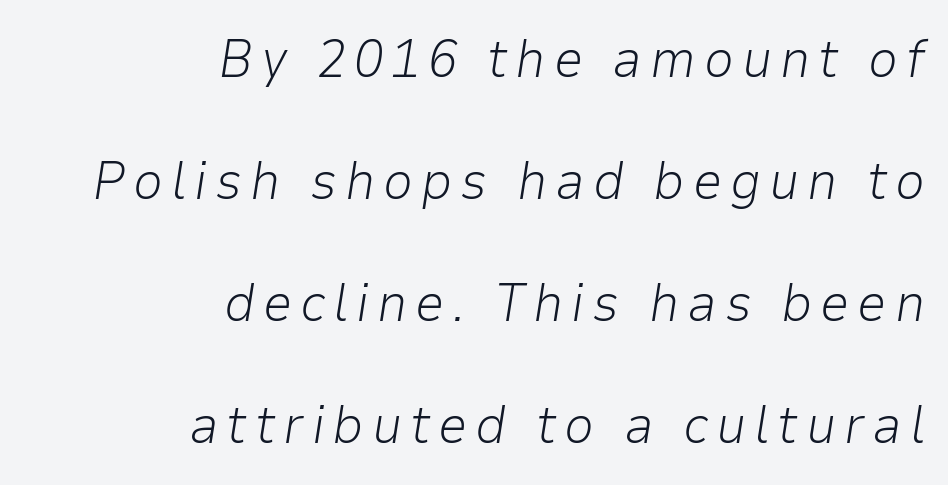
Q: Is the text bold? A: No.
Q: Is the text italic (slanted)? A: Yes, it leans right by about 9 degrees.
Q: Is the text underlined? A: No.
Q: How is the paragraph aligned? A: Right-aligned.
Q: Is the spacing between lines tight, normal or loose? A: Loose.
Q: Width (condensed, normal, or wide)? A: Normal.
Q: Stroke contrast? A: Low.
Q: x-height? A: Medium.
Q: Monospaced? A: No.
